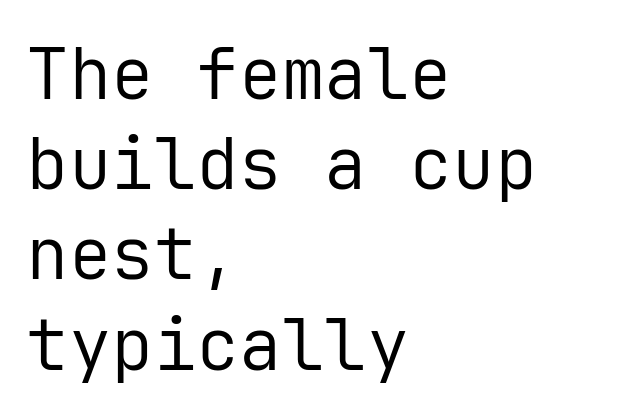
The weight tops out at a normal text grade. A bare baseline throughout the passage. This block has exactly the height ordinary leading produces. All the whitespace from short lines collects on the right.
